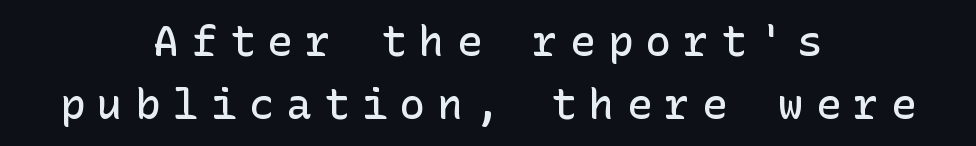
{"serif": "no", "italic": "no", "bold": "semi", "weight": "semibold", "width": "normal", "stroke_contrast": "low", "x_height": "medium", "underline": "no", "align": "center", "line_spacing": "normal", "line_spacing_ratio": 1.5, "letter_spacing": "wide", "letter_spacing_em": 0.3, "glyph_px": 42}
